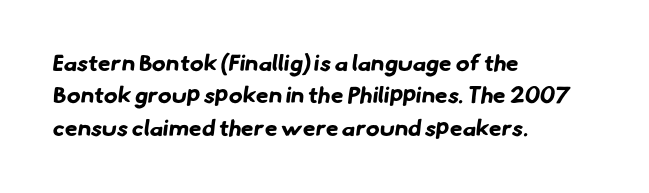
The image shows 23 px bold type; set left-aligned, normal line spacing (1.41x), normal letter spacing, not underlined.
